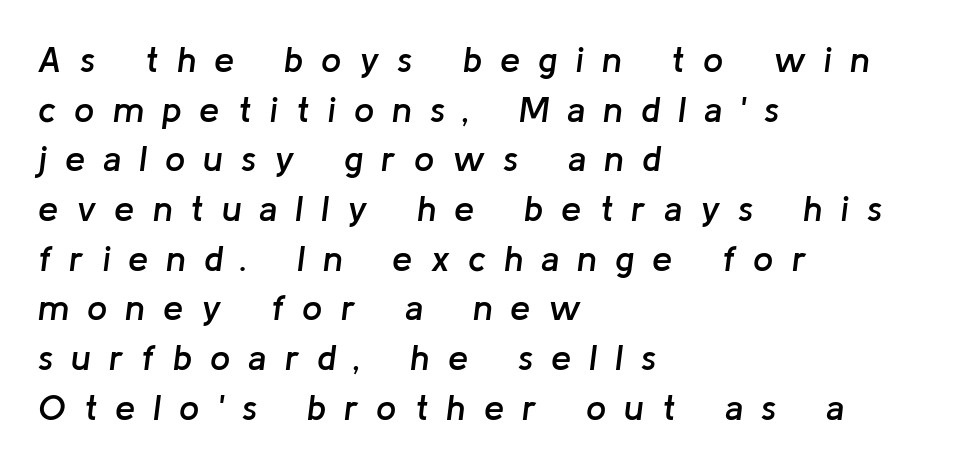
These lines are set flush left with a ragged right edge. Proportional: the letters do not fall into vertical columns. The gaps between neighbouring characters are conspicuously large. Has an underline been added? It has not.
